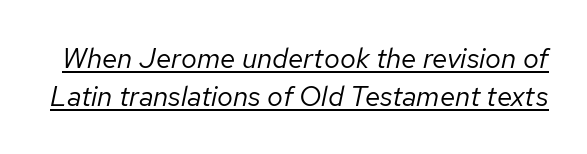
{"italic": "yes", "lean": "right", "slant_degrees": 12, "bold": "no", "weight": "regular", "width": "normal", "stroke_contrast": "low", "x_height": "medium", "monospaced": "no", "underline": "yes", "line_spacing": "normal", "line_spacing_ratio": 1.35, "letter_spacing": "normal", "letter_spacing_em": 0.0, "glyph_px": 28}
